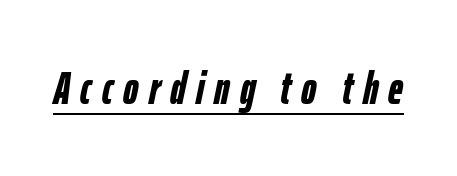
The image shows 46 px semibold, condensed type, italic (leaning right); set unusually wide letter spacing (+0.22 em), underlined; low stroke contrast and a medium x-height.
